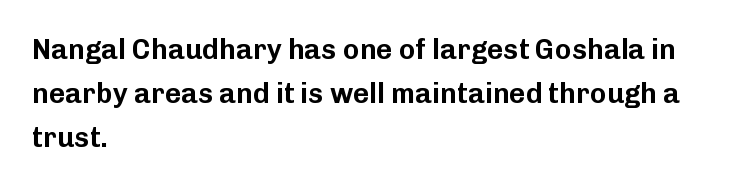
You could call the tracking neutral — neither tight nor loose. Typographically, this falls in the sans-serif category. Short and long lines alike share a common starting point at left. A typesetter would call this leading conventional body-copy spacing.
